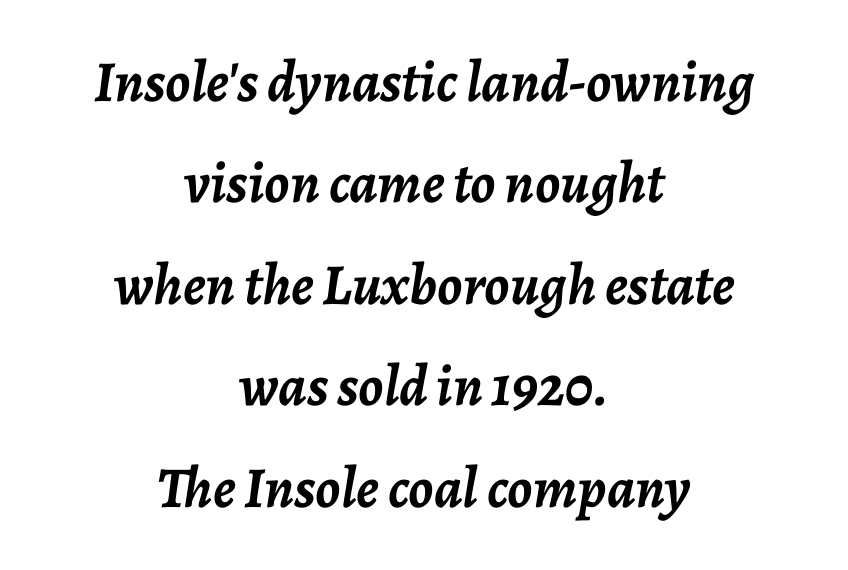
A dark, heavy texture on the line: the type is bold. The string is rendered with underlining switched off. Students, note that the glyphs here touch the page at normal intervals. Typeset on center — no edge is straight.
